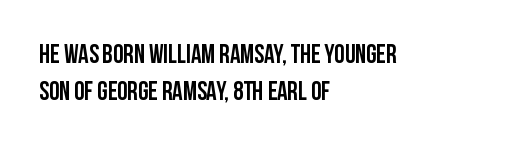
Q: Is the text bold? A: Yes.
Q: Is the text italic (slanted)? A: No, it is upright.
Q: Is the text underlined? A: No.
Q: How is the paragraph aligned? A: Left-aligned.
Q: Is the spacing between letters normal or unusually wide? A: Normal.
Q: Is the spacing between lines tight, normal or loose? A: Normal.
